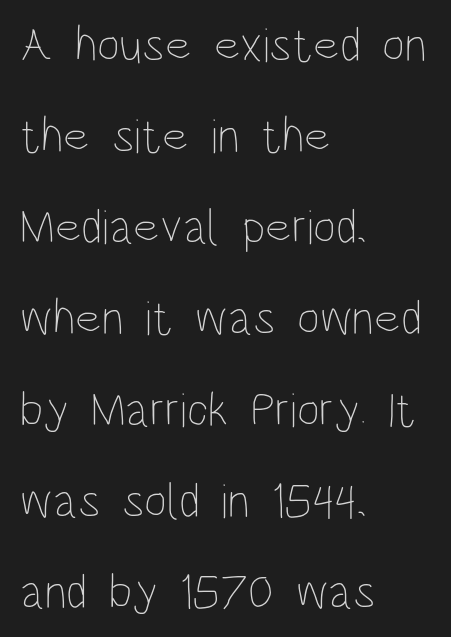
{"italic": "no", "bold": "no", "weight": "thin", "width": "condensed", "stroke_contrast": "low", "x_height": "large", "monospaced": "no", "underline": "no", "align": "left", "line_spacing_ratio": 1.86, "letter_spacing": "normal", "letter_spacing_em": 0.0, "glyph_px": 49}
